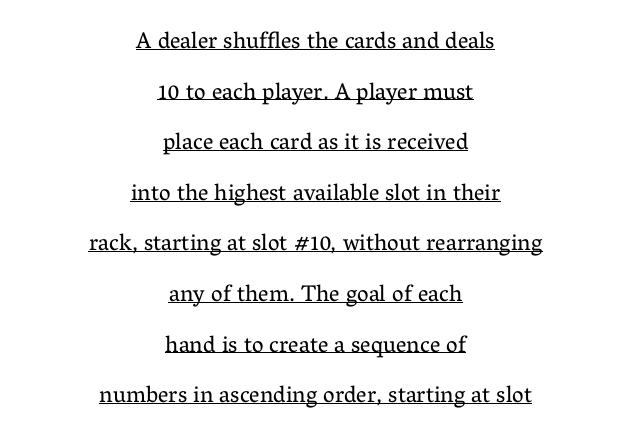
The image shows 23 px text type, upright; set centered, loose line spacing (2.2x), normal letter spacing, underlined.
